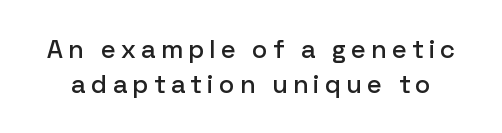
Has an underline been added? It has not. The letters stand upright; this is a roman face. The rendering uses a moderate line-height, typical for paragraphs. Letter spacing: wide.
